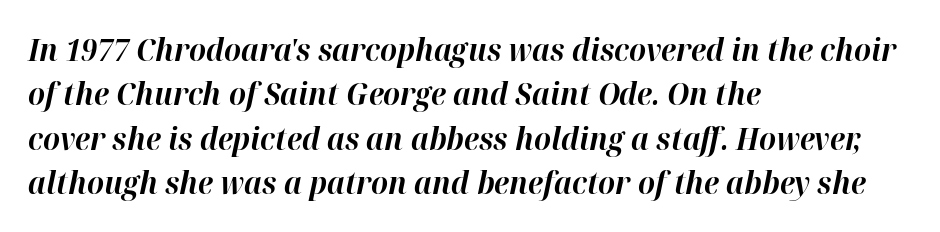
Q: Is the text bold? A: Yes.
Q: Is the text italic (slanted)? A: Yes, it leans right by about 12 degrees.
Q: Is the text underlined? A: No.
Q: How is the paragraph aligned? A: Left-aligned.
Q: Is the spacing between letters normal or unusually wide? A: Normal.
Q: Is the spacing between lines tight, normal or loose? A: Normal.
Q: Width (condensed, normal, or wide)? A: Normal.
Q: Stroke contrast? A: High.
Q: x-height? A: Medium.
Q: Monospaced? A: No.
